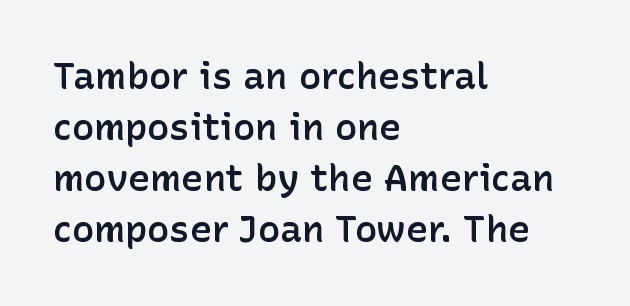
Q: Is the text bold? A: Semi-bold.
Q: Is the text italic (slanted)? A: No, it is upright.
Q: Is the typeface a serif or a sans-serif typeface? A: Sans-serif.
Q: Is the text underlined? A: No.
Q: How is the paragraph aligned? A: Left-aligned.
Q: Is the spacing between letters normal or unusually wide? A: Normal.
Q: Is the spacing between lines tight, normal or loose? A: Normal.
Q: Width (condensed, normal, or wide)? A: Normal.
Q: Stroke contrast? A: Low.
Q: x-height? A: Medium.
Q: Monospaced? A: No.
